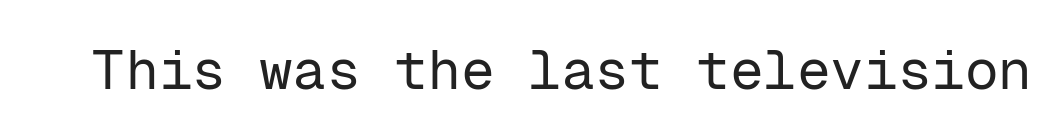
Q: Is the text bold? A: No.
Q: Is the text italic (slanted)? A: No, it is upright.
Q: Is the typeface a serif or a sans-serif typeface? A: Sans-serif.
Q: Is the text underlined? A: No.
Q: Is the spacing between letters normal or unusually wide? A: Normal.
Q: Width (condensed, normal, or wide)? A: Normal.
Q: Stroke contrast? A: Low.
Q: x-height? A: Medium.
Q: Monospaced? A: Yes.
